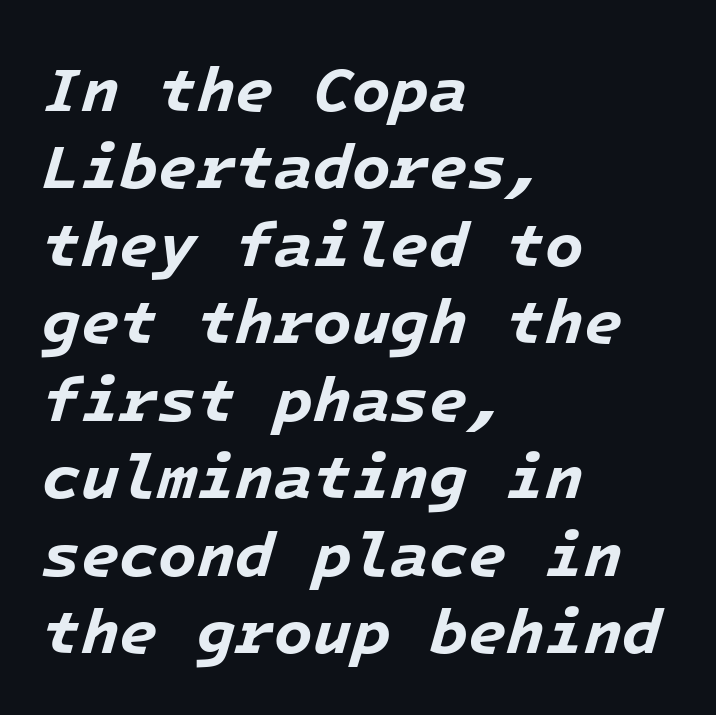
{"italic": "yes", "lean": "right", "slant_degrees": 16, "bold": "yes", "weight": "bold", "width": "normal", "stroke_contrast": "low", "x_height": "medium", "monospaced": "yes", "underline": "no", "align": "left", "line_spacing_ratio": 1.23, "letter_spacing": "normal", "letter_spacing_em": 0.0, "glyph_px": 63}
